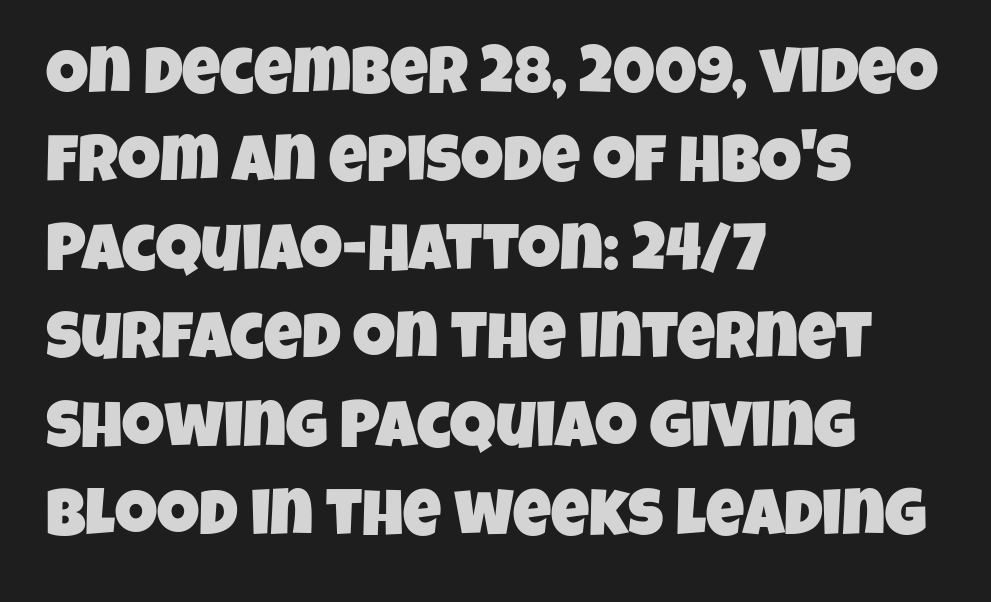
A normal amount of white space separates one row of letters from the next. The typesetter chose a ragged-right arrangement here. Character widths vary here, with narrow letters taking less room than wide ones. Caption: standard tracking, unaltered. Does the type have serifs? No, each stem ends abruptly.
